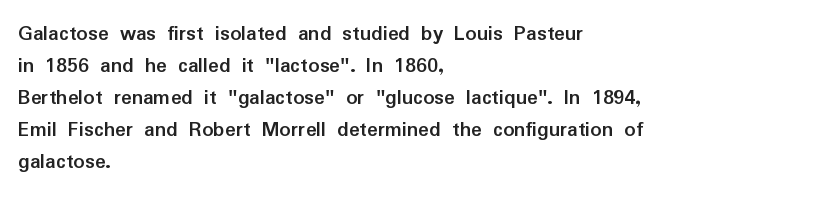
{"italic": "no", "bold": "yes", "underline": "no", "align": "left", "line_spacing": "normal", "line_spacing_ratio": 1.45, "letter_spacing": "normal", "letter_spacing_em": 0.0, "glyph_px": 22}
